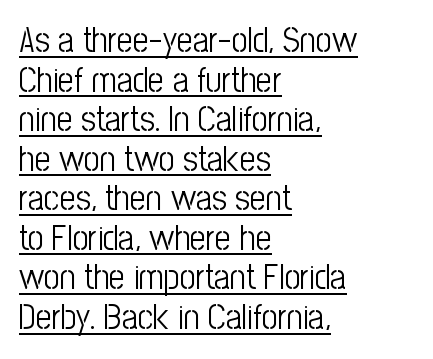
{"serif": "no", "italic": "no", "bold": "no", "weight": "light", "width": "condensed", "stroke_contrast": "low", "x_height": "medium", "monospaced": "no", "underline": "yes", "align": "left", "line_spacing": "tight", "line_spacing_ratio": 1.13, "letter_spacing": "normal", "letter_spacing_em": 0.0, "glyph_px": 35}
